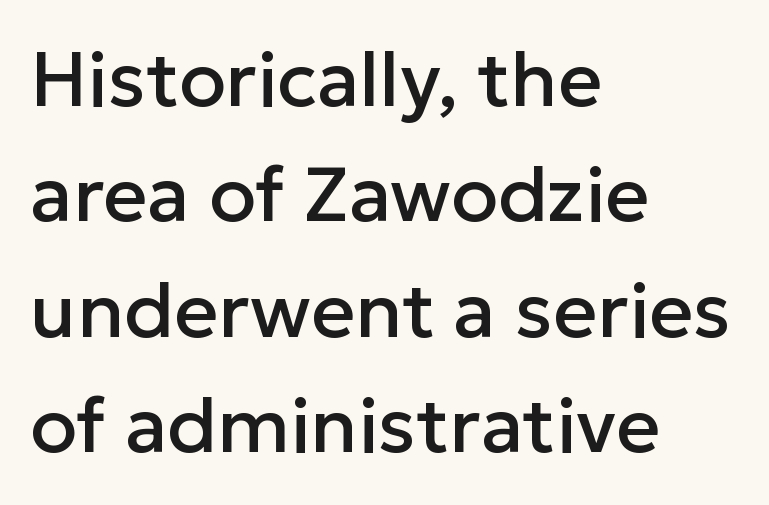
{"serif": "no", "italic": "no", "width": "normal", "stroke_contrast": "low", "x_height": "medium", "monospaced": "no", "underline": "no", "align": "left", "line_spacing": "normal", "line_spacing_ratio": 1.5, "letter_spacing": "normal", "letter_spacing_em": 0.0, "glyph_px": 77}
